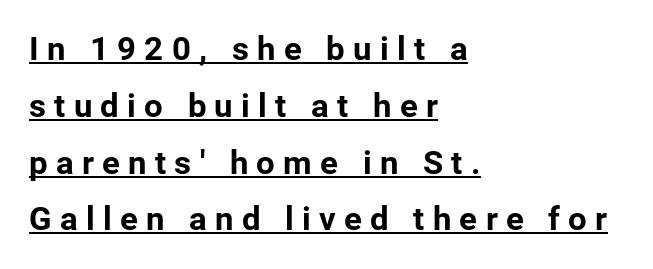
The image shows 33 px bold sans-serif type, upright; set left-aligned, line spacing 1.72x, unusually wide letter spacing (+0.25 em), underlined; low stroke contrast and a medium x-height.
